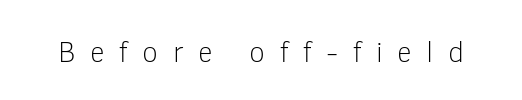
{"serif": "no", "italic": "no", "bold": "no", "weight": "light", "width": "normal", "stroke_contrast": "low", "x_height": "medium", "monospaced": "no", "underline": "no", "letter_spacing": "wide", "letter_spacing_em": 0.5, "glyph_px": 29}
